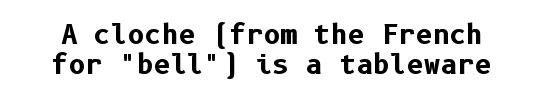
The image shows 26 px bold type, upright; set line spacing 1.16x, normal letter spacing, not underlined.
